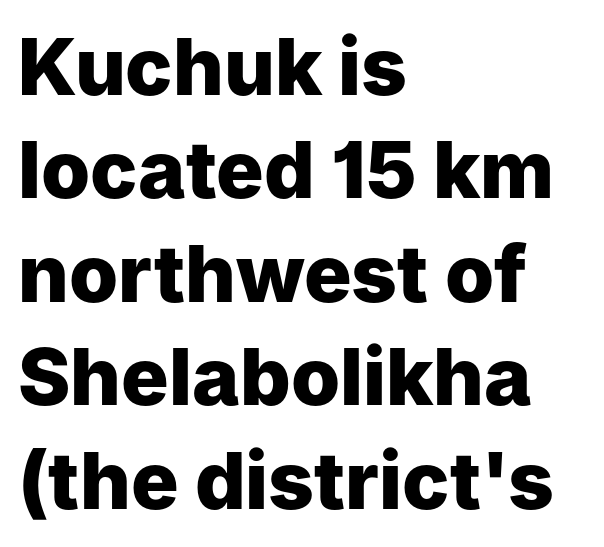
{"serif": "no", "italic": "no", "bold": "yes", "weight": "heavy", "width": "normal", "stroke_contrast": "low", "x_height": "medium", "monospaced": "no", "underline": "no", "align": "left", "line_spacing": "normal", "line_spacing_ratio": 1.31, "letter_spacing": "normal", "letter_spacing_em": 0.0, "glyph_px": 79}
